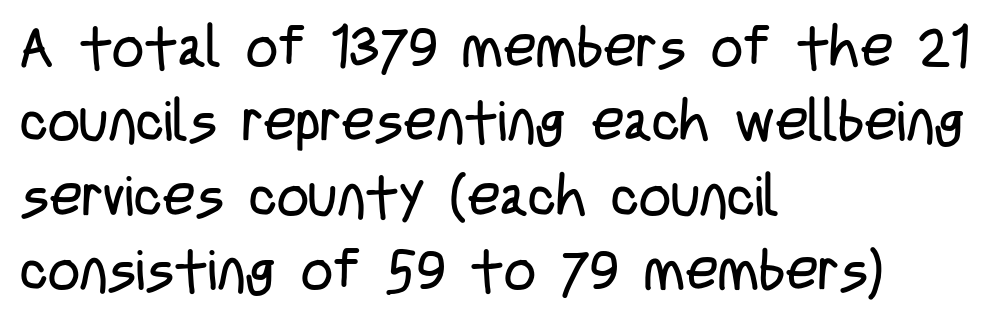
The image shows 56 px regular-weight, condensed sans-serif type, upright; set left-aligned, normal line spacing (1.33x), normal letter spacing, not underlined; low stroke contrast and a large x-height.
